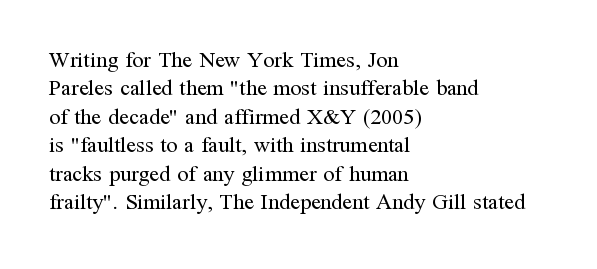
Rule under the text: the space is simply empty. Honestly, the letter spacing is just normal — you wouldn't notice it. The font's upright variant was chosen for this text. The strokes are not fattened; the text isn't bold. Layout note: lines flush left. The designer left line spacing at the default.
